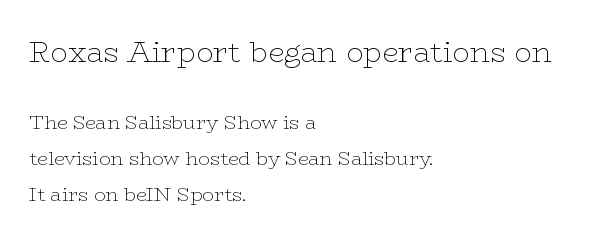
Q: Is the text bold? A: No.
Q: Is the text italic (slanted)? A: No, it is upright.
Q: Is the typeface a serif or a sans-serif typeface? A: Serif.
Q: Is the text underlined? A: No.
Q: How is the paragraph aligned? A: Left-aligned.
Q: Is the spacing between letters normal or unusually wide? A: Normal.
Q: Is the spacing between lines tight, normal or loose? A: Loose.
Q: Which block of text is set in a larger size, the first (top) or the second (bottom)? A: The first (top) one.
Q: Width (condensed, normal, or wide)? A: Wide.
Q: Stroke contrast? A: Low.
Q: x-height? A: Medium.
Q: Monospaced? A: No.
